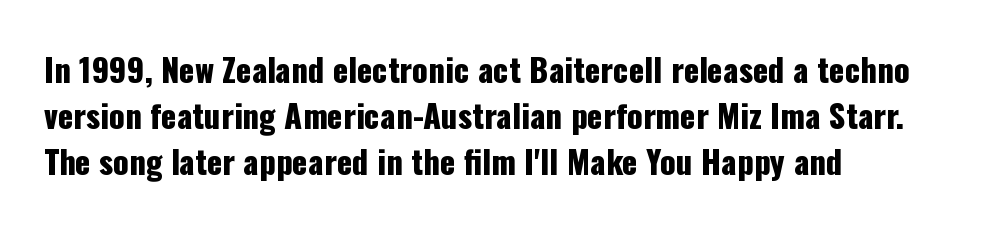
Summary of vertical rhythm: regular, with standard interline spacing. The passage shown is typeset with a sans-serif family. It's the straight-up-and-down kind of type. Leftover space on each line is placed entirely after the last word. You could call the tracking neutral — neither tight nor loose.
